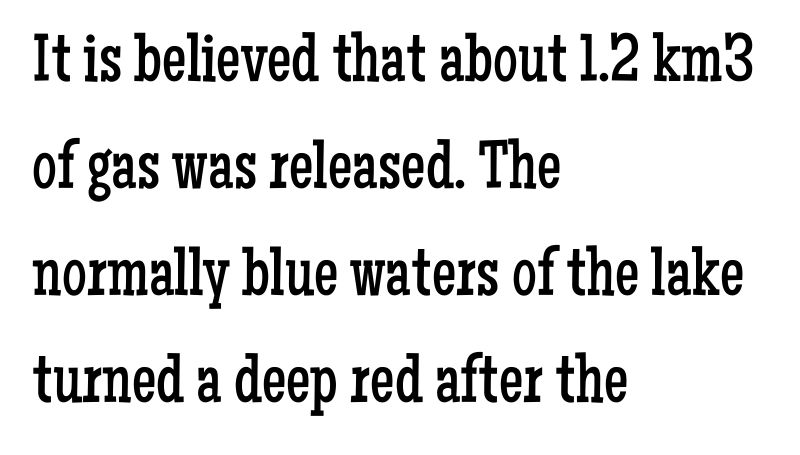
Q: Is the text bold? A: No.
Q: Is the text italic (slanted)? A: No, it is upright.
Q: Is the typeface a serif or a sans-serif typeface? A: Serif.
Q: Is the text underlined? A: No.
Q: How is the paragraph aligned? A: Left-aligned.
Q: Is the spacing between letters normal or unusually wide? A: Normal.
Q: Is the spacing between lines tight, normal or loose? A: Normal.
Q: Width (condensed, normal, or wide)? A: Condensed.
Q: Stroke contrast? A: Low.
Q: x-height? A: Medium.
Q: Monospaced? A: No.
